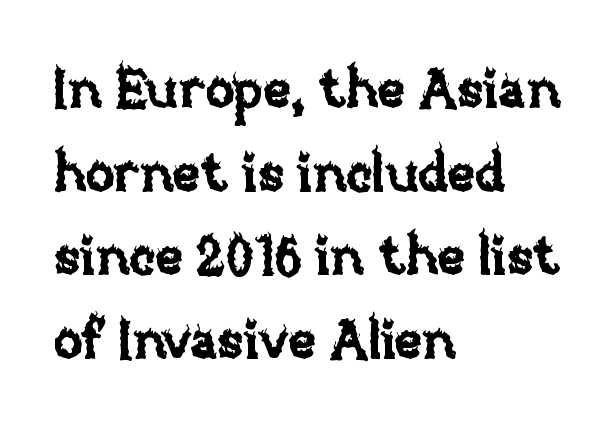
{"italic": "no", "width": "normal", "stroke_contrast": "low", "x_height": "large", "monospaced": "no", "underline": "no", "align": "left", "line_spacing": "normal", "line_spacing_ratio": 1.58, "letter_spacing": "normal", "letter_spacing_em": 0.0, "glyph_px": 53}
